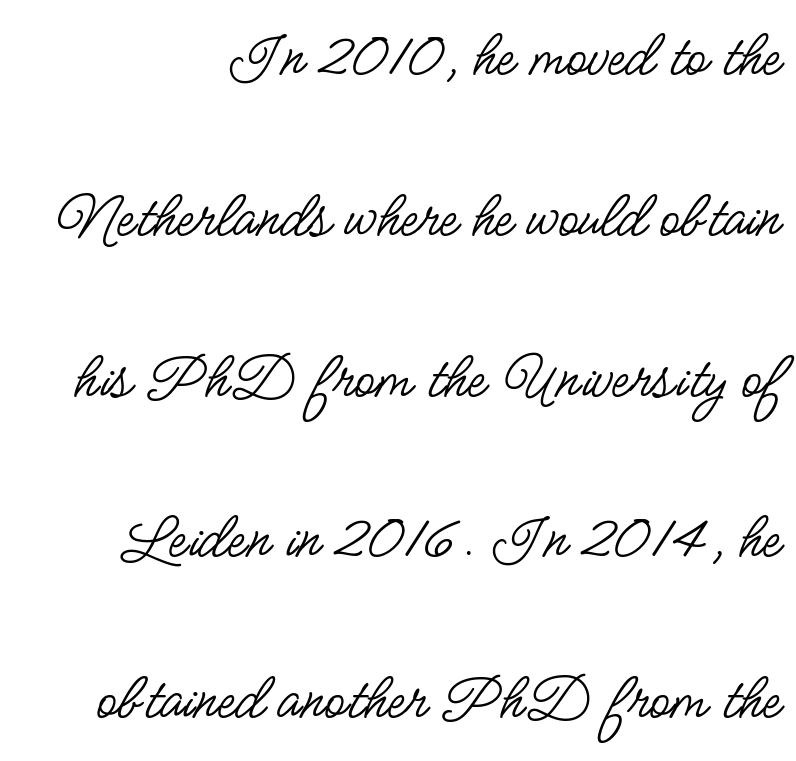
The image shows 67 px regular-weight, condensed sans-serif type; set loose line spacing (2.4x), normal letter spacing, not underlined; low stroke contrast and a small x-height.
